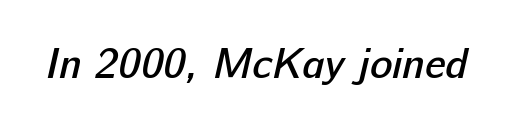
Slightly chunky letters — semibold, I'd say, not full bold. The strip under each line holds only bare page. The face used here is a sans, in the tradition of grotesques and geometrics. Compared with typical body copy, the letter spacing here is the same. Character widths vary here, with narrow letters taking less room than wide ones.
